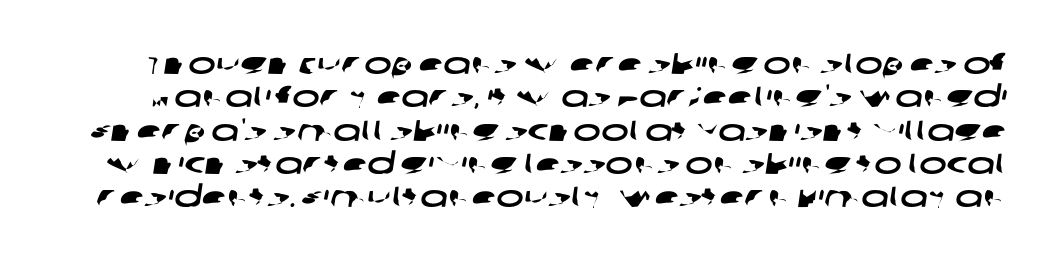
Q: Is the typeface a serif or a sans-serif typeface? A: Sans-serif.
Q: Is the text underlined? A: No.
Q: Is the spacing between letters normal or unusually wide? A: Normal.
Q: Is the spacing between lines tight, normal or loose? A: Tight.
Q: Width (condensed, normal, or wide)? A: Wide.
Q: Stroke contrast? A: Low.
Q: x-height? A: Large.
Q: Monospaced? A: No.
